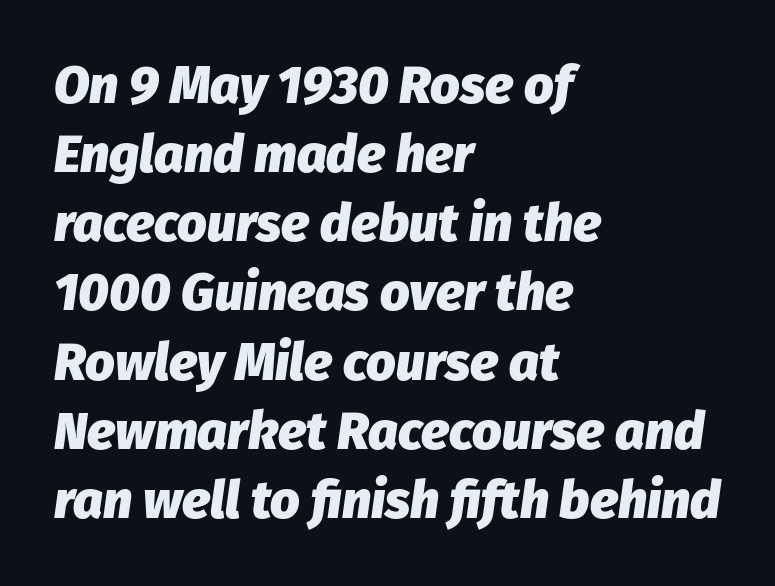
Glyph-to-glyph distance matches everyday printed text. Spacing verdict: proportional, widths tailored to each character. Style check: oblique. Does the leading feel generous? No, just average. Every row of glyphs begins at an identical x-position on the left. Does the weight exceed regular? Yes, all the way to bold.
